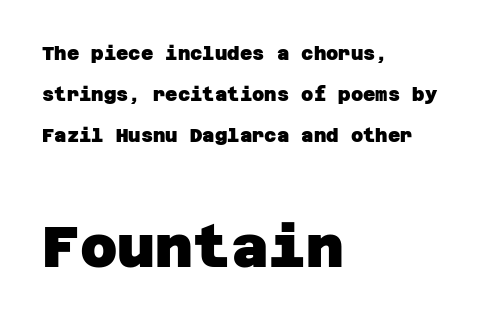
The image shows 58 px heavy sans-serif type; set left-aligned, loose line spacing (2.17x), normal letter spacing, not underlined; the second (bottom) block is 3.05x larger; low stroke contrast and a large x-height.
